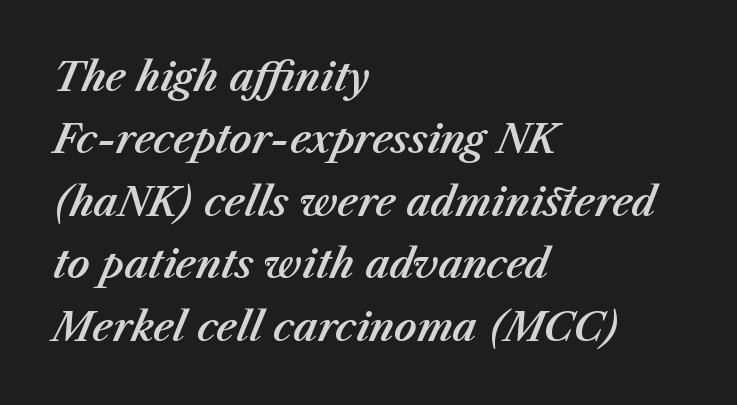
Q: Is the text italic (slanted)? A: Yes, it leans right by about 23 degrees.
Q: Is the text underlined? A: No.
Q: How is the paragraph aligned? A: Left-aligned.
Q: Is the spacing between letters normal or unusually wide? A: Normal.
Q: Is the spacing between lines tight, normal or loose? A: Normal.
Q: Width (condensed, normal, or wide)? A: Normal.
Q: Stroke contrast? A: Medium.
Q: x-height? A: Medium.
Q: Monospaced? A: No.
